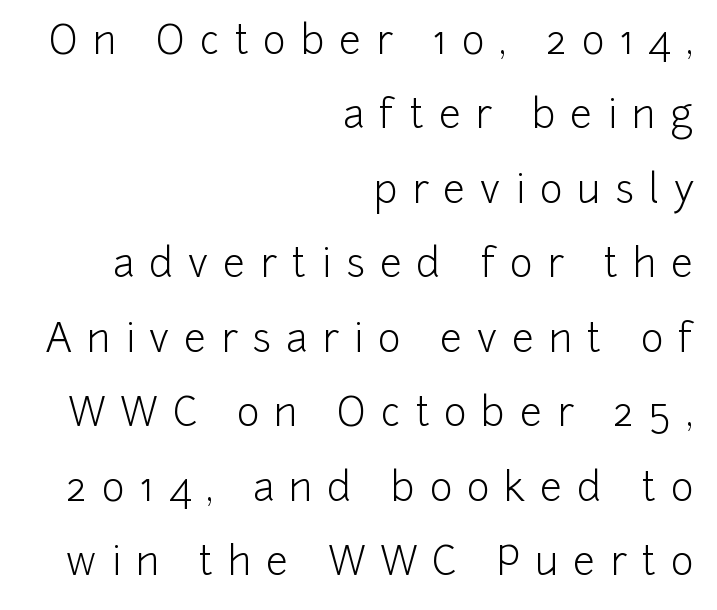
Q: Is the text bold? A: No.
Q: Is the text italic (slanted)? A: No, it is upright.
Q: Is the typeface a serif or a sans-serif typeface? A: Sans-serif.
Q: Is the text underlined? A: No.
Q: How is the paragraph aligned? A: Right-aligned.
Q: Is the spacing between letters normal or unusually wide? A: Unusually wide.
Q: Is the spacing between lines tight, normal or loose? A: Loose.
Q: Width (condensed, normal, or wide)? A: Normal.
Q: Stroke contrast? A: Low.
Q: x-height? A: Medium.
Q: Monospaced? A: No.
